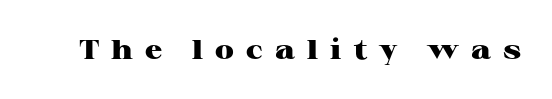
The image shows 27 px bold type, upright; set unusually wide letter spacing (+0.45 em), not underlined.
